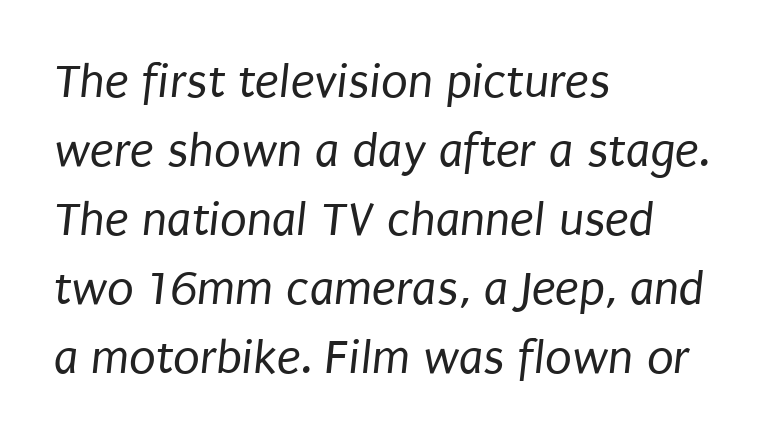
Q: Is the text bold? A: No.
Q: Is the typeface a serif or a sans-serif typeface? A: Sans-serif.
Q: Is the text underlined? A: No.
Q: How is the paragraph aligned? A: Left-aligned.
Q: Is the spacing between letters normal or unusually wide? A: Normal.
Q: Is the spacing between lines tight, normal or loose? A: Normal.
Q: Width (condensed, normal, or wide)? A: Condensed.
Q: Stroke contrast? A: Low.
Q: x-height? A: Large.
Q: Monospaced? A: No.
